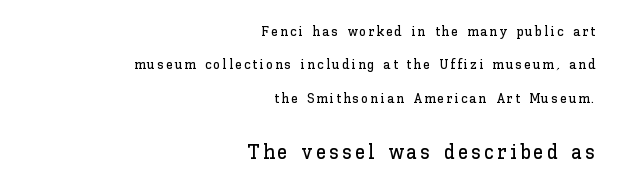
The image shows 21 px text type, upright; set right-aligned, loose line spacing (2.39x), not underlined; the second (bottom) block is 1.5x larger.
